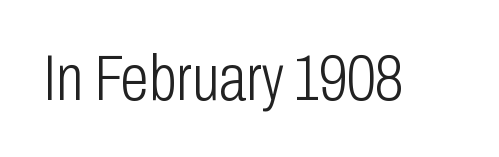
The image shows 64 px light, condensed sans-serif type, upright; set normal letter spacing, not underlined; low stroke contrast and a medium x-height.
